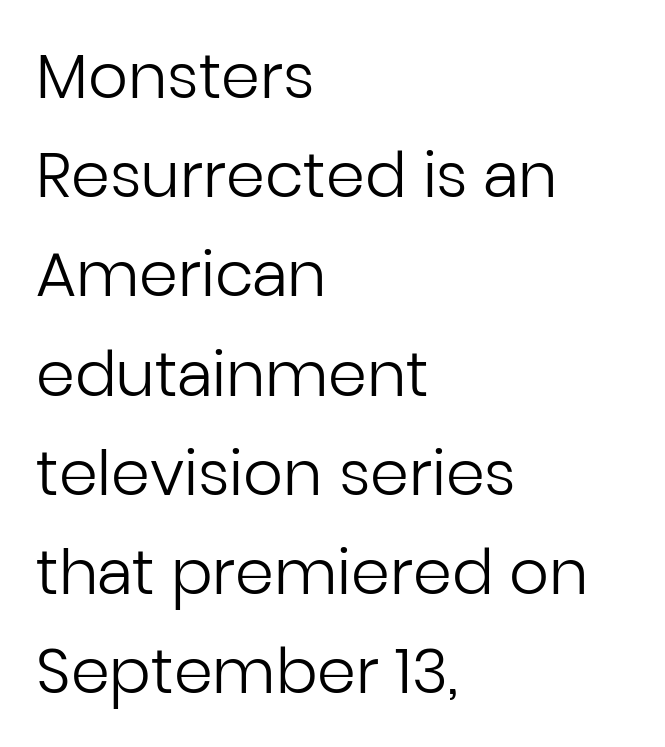
The image shows 62 px regular-weight sans-serif type, upright; set left-aligned, normal line spacing (1.6x), normal letter spacing, not underlined; low stroke contrast and a medium x-height.
